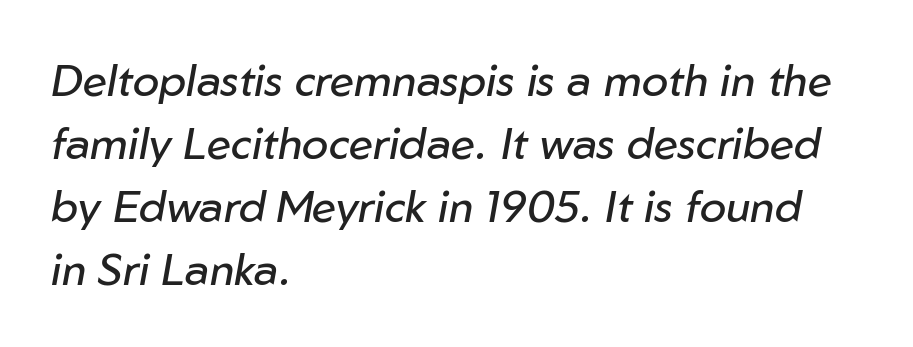
{"italic": "yes", "lean": "right", "slant_degrees": 10, "bold": "no", "weight": "regular", "width": "normal", "stroke_contrast": "low", "x_height": "medium", "monospaced": "no", "underline": "no", "align": "left", "line_spacing": "normal", "line_spacing_ratio": 1.43, "letter_spacing": "normal", "letter_spacing_em": 0.0, "glyph_px": 44}
